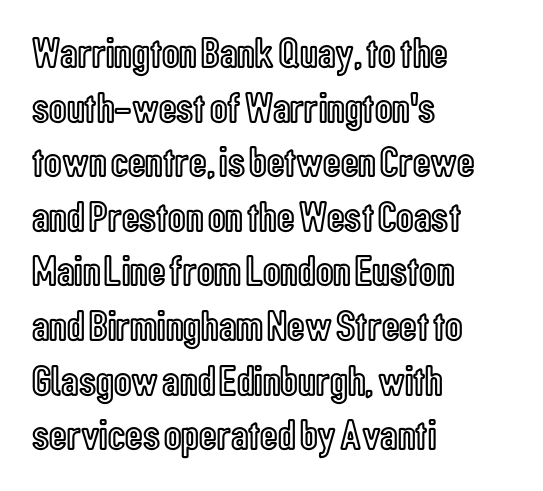
All the whitespace from short lines collects on the right. Looks like regular typesetting: each glyph gets only the width it needs. Italic? Not at all — the glyphs are vertical. Rule under the text: the space is simply empty. Glyph-to-glyph distance matches everyday printed text. Horizontal bands of white between lines are of average thickness.
